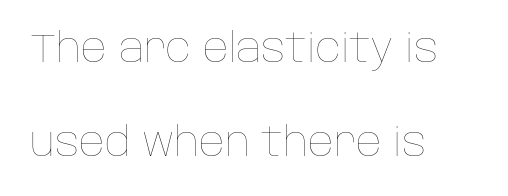
Q: Is the text bold? A: No.
Q: Is the text italic (slanted)? A: No, it is upright.
Q: Is the text underlined? A: No.
Q: How is the paragraph aligned? A: Left-aligned.
Q: Is the spacing between letters normal or unusually wide? A: Normal.
Q: Is the spacing between lines tight, normal or loose? A: Loose.
Q: Width (condensed, normal, or wide)? A: Normal.
Q: Stroke contrast? A: Low.
Q: x-height? A: Large.
Q: Monospaced? A: No.
